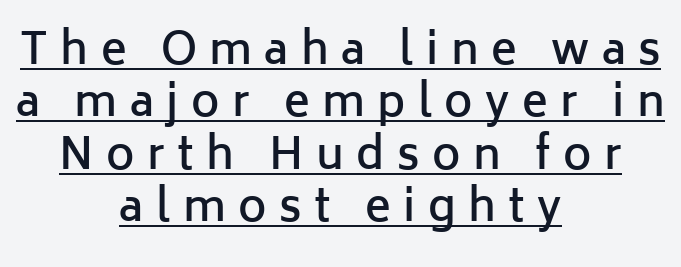
{"serif": "no", "italic": "no", "bold": "semi", "weight": "semibold", "width": "normal", "stroke_contrast": "low", "x_height": "medium", "monospaced": "no", "underline": "yes", "align": "center", "line_spacing_ratio": 1.22, "letter_spacing": "wide", "letter_spacing_em": 0.29, "glyph_px": 43}
